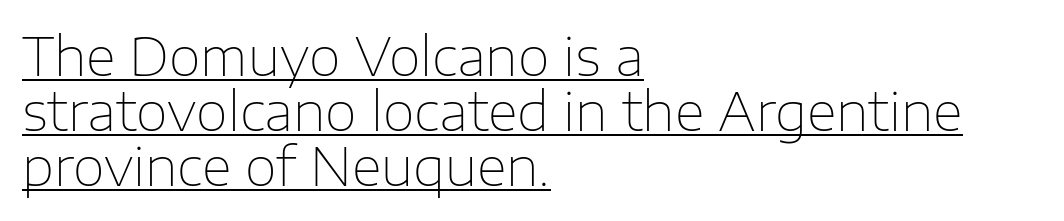
The specimen includes a rule beneath the text block's lines. You could not count columns in this text — the font is proportionally spaced. Summary of vertical rhythm: compact, with narrow interline spacing. Where is the straight margin? On the left. Weight class: somewhere from thin through regular. Italic: no, the glyphs are upright roman.
